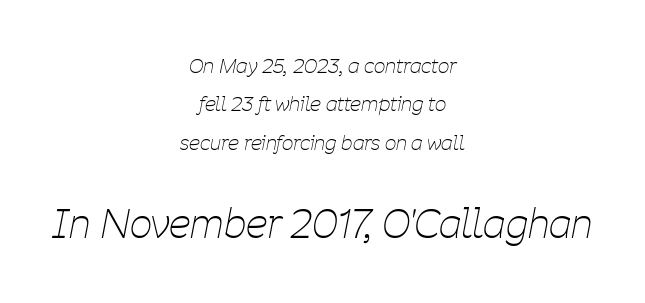
The image shows 39 px thin, condensed type, italic (leaning right); set centered, loose line spacing (1.92x), normal letter spacing, not underlined; the second (bottom) block is 1.95x larger; low stroke contrast and a medium x-height.
